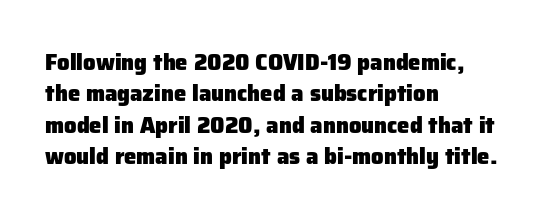
The vertical gap from one line to the next is medium. Bold? Absolutely — the strokes are thick and heavy. Plain, unruled lines of type. The ragged edge is on the right, which tells us the setting is flush left.
